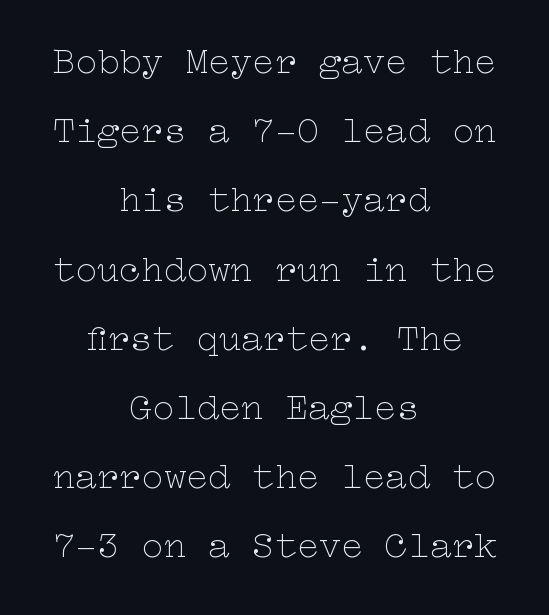
Q: Is the text bold? A: No.
Q: Is the text italic (slanted)? A: No, it is upright.
Q: Is the text underlined? A: No.
Q: How is the paragraph aligned? A: Centered.
Q: Is the spacing between letters normal or unusually wide? A: Normal.
Q: Width (condensed, normal, or wide)? A: Wide.
Q: Stroke contrast? A: Low.
Q: x-height? A: Medium.
